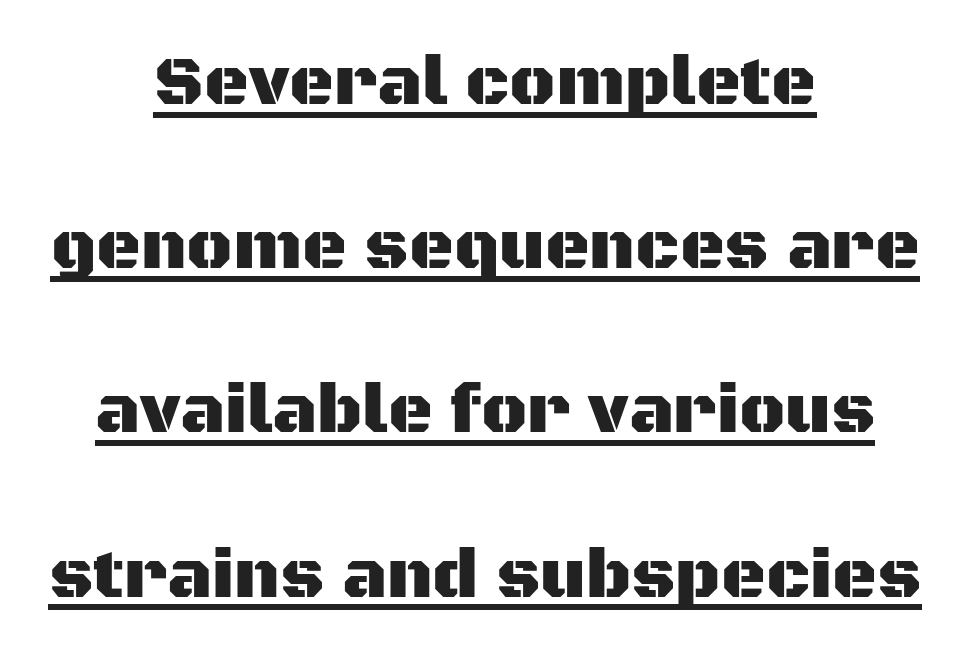
The image shows 69 px sans-serif type, upright; set centered, loose line spacing (2.38x), normal letter spacing, underlined; medium stroke contrast and a large x-height.
